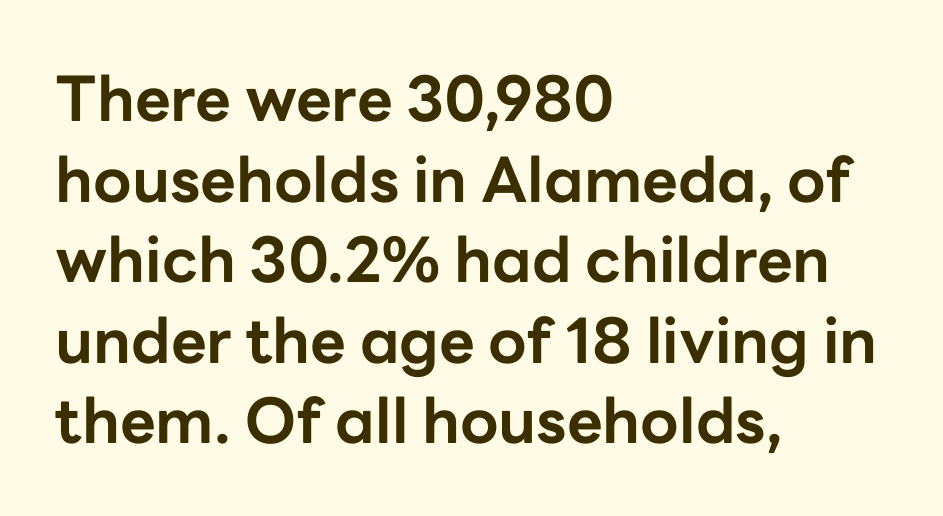
Line beginnings align vertically; line endings do not. The specimen omits any rule beneath the text block's lines. The font's upright variant was chosen for this text. The font is running at its bold setting. The letters advance in unequal steps, a hallmark of proportional type.
